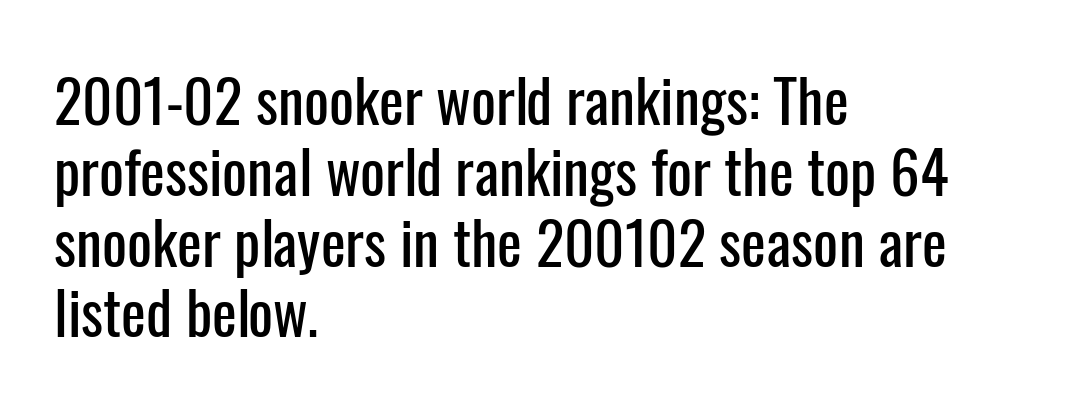
Character widths vary here, with narrow letters taking less room than wide ones. The setting favours the left margin, as ordinary paragraphs usually do. These lines were composed using upright roman letters. Standard letterfit; no display-style spreading of the glyphs.
